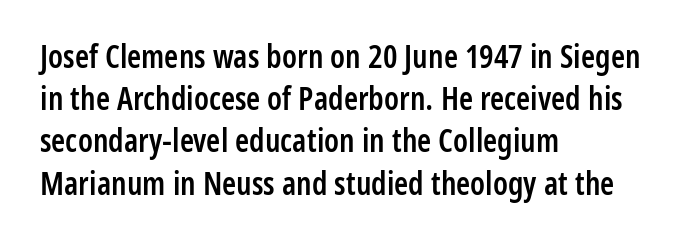
Plain, unruled lines of type. Proportional: the letters do not fall into vertical columns. In terms of letterform style, serifs are entirely absent. Nobody touched the tracking dial on this one.
